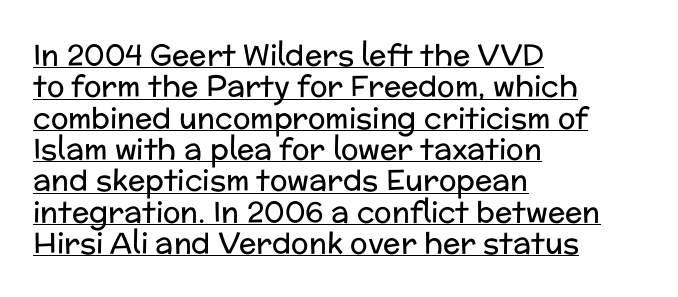
Q: Is the text bold? A: No.
Q: Is the text italic (slanted)? A: No, it is upright.
Q: Is the typeface a serif or a sans-serif typeface? A: Sans-serif.
Q: Is the text underlined? A: Yes.
Q: How is the paragraph aligned? A: Left-aligned.
Q: Is the spacing between letters normal or unusually wide? A: Normal.
Q: Is the spacing between lines tight, normal or loose? A: Tight.
Q: Width (condensed, normal, or wide)? A: Normal.
Q: Stroke contrast? A: Low.
Q: x-height? A: Medium.
Q: Monospaced? A: No.
